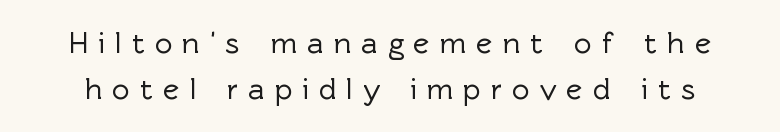
{"serif": "no", "italic": "no", "width": "normal", "x_height": "medium", "monospaced": "no", "underline": "no", "line_spacing": "normal", "line_spacing_ratio": 1.5, "letter_spacing": "wide", "letter_spacing_em": 0.32, "glyph_px": 31}
